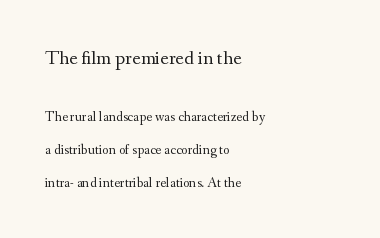
{"italic": "no", "bold": "no", "underline": "no", "align": "left", "line_spacing": "loose", "line_spacing_ratio": 2.35, "letter_spacing": "normal", "letter_spacing_em": 0.0, "larger_block": "first", "size_ratio": 1.43, "glyph_px": 20}
